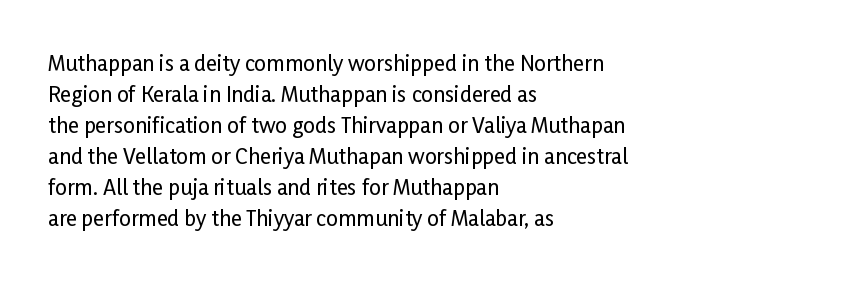
Q: Is the text italic (slanted)? A: No, it is upright.
Q: Is the text underlined? A: No.
Q: How is the paragraph aligned? A: Left-aligned.
Q: Is the spacing between letters normal or unusually wide? A: Normal.
Q: Is the spacing between lines tight, normal or loose? A: Normal.
